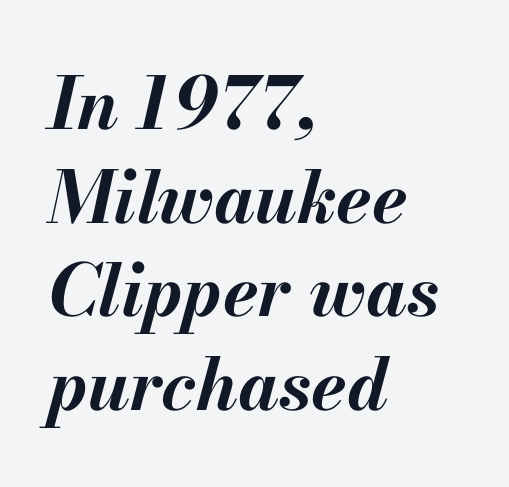
Q: Is the text bold? A: Yes.
Q: Is the text italic (slanted)? A: Yes, it leans right by about 13 degrees.
Q: Is the text underlined? A: No.
Q: How is the paragraph aligned? A: Left-aligned.
Q: Is the spacing between letters normal or unusually wide? A: Normal.
Q: Is the spacing between lines tight, normal or loose? A: Normal.
Q: Width (condensed, normal, or wide)? A: Normal.
Q: Stroke contrast? A: Medium.
Q: x-height? A: Small.
Q: Monospaced? A: No.
